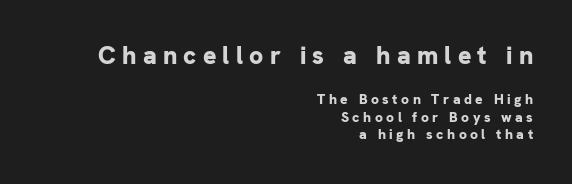
The image shows 25 px bold type, upright; set right-aligned, normal line spacing (1.25x), unusually wide letter spacing (+0.25 em), not underlined; the first (top) block is 1.79x larger.
